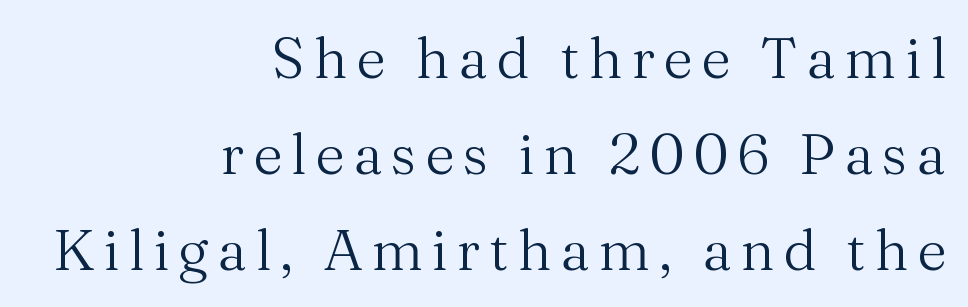
The image shows 57 px regular-weight serif type, upright; set right-aligned, normal line spacing (1.68x), not underlined; medium stroke contrast and a medium x-height.
